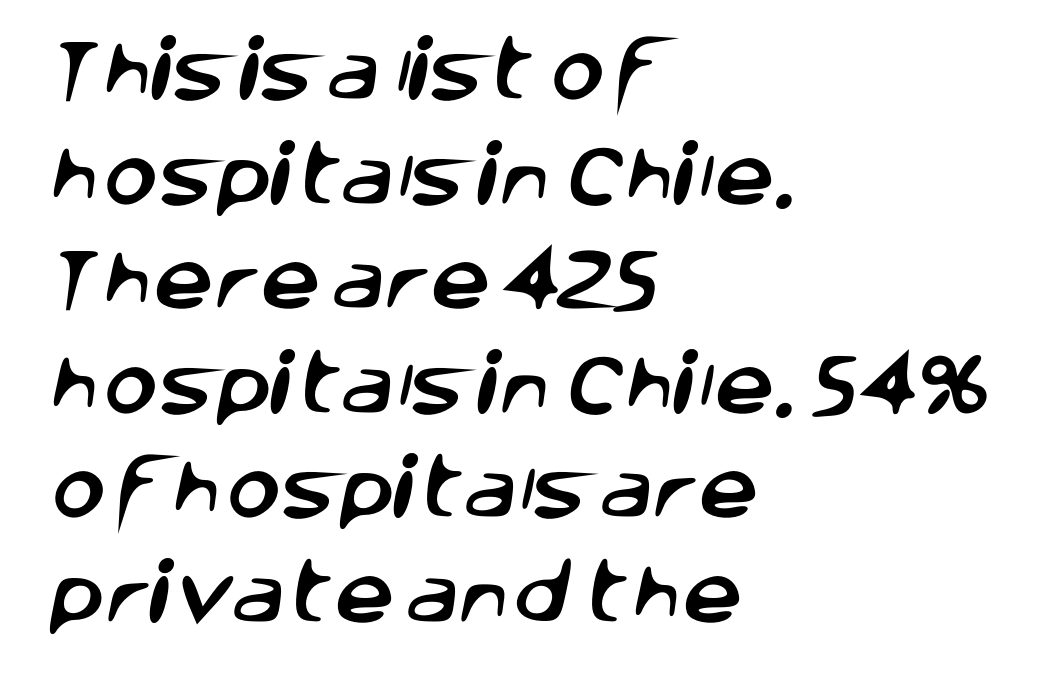
Q: Is the typeface a serif or a sans-serif typeface? A: Sans-serif.
Q: Is the text underlined? A: No.
Q: How is the paragraph aligned? A: Left-aligned.
Q: Is the spacing between letters normal or unusually wide? A: Normal.
Q: Is the spacing between lines tight, normal or loose? A: Normal.
Q: Width (condensed, normal, or wide)? A: Normal.
Q: Stroke contrast? A: Low.
Q: x-height? A: Large.
Q: Monospaced? A: No.
